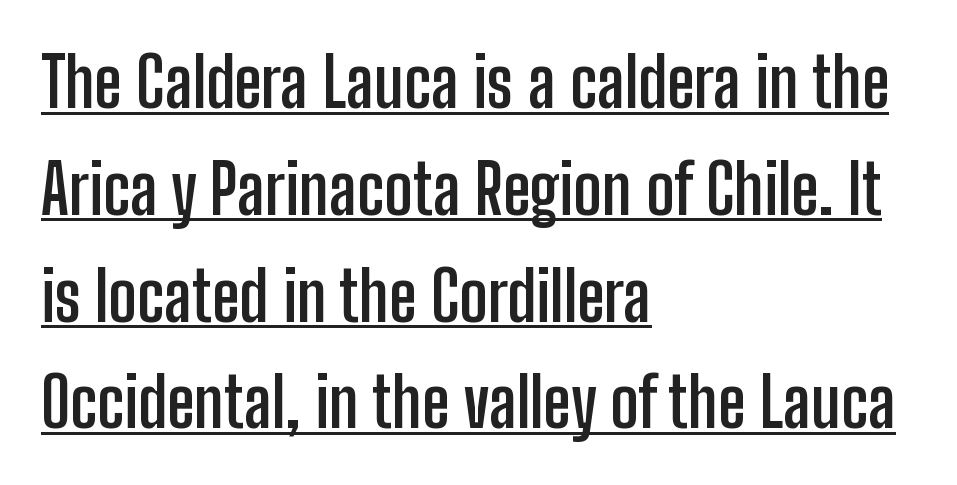
Q: Is the text bold? A: Yes.
Q: Is the text italic (slanted)? A: No, it is upright.
Q: Is the typeface a serif or a sans-serif typeface? A: Sans-serif.
Q: Is the text underlined? A: Yes.
Q: How is the paragraph aligned? A: Left-aligned.
Q: Is the spacing between letters normal or unusually wide? A: Normal.
Q: Is the spacing between lines tight, normal or loose? A: Normal.
Q: Width (condensed, normal, or wide)? A: Condensed.
Q: Stroke contrast? A: Low.
Q: x-height? A: Medium.
Q: Monospaced? A: No.
